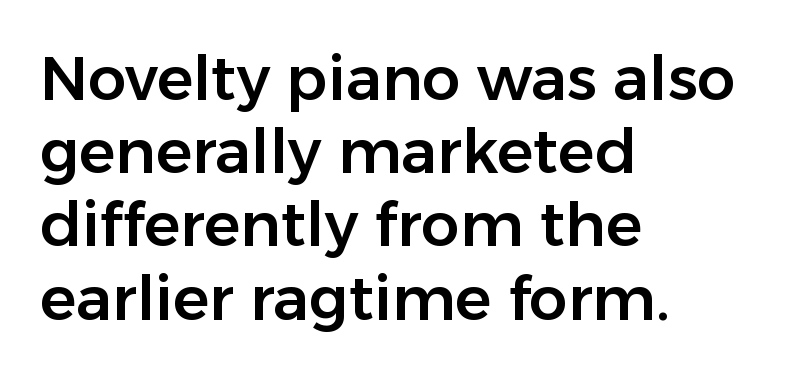
The image shows 61 px sans-serif type, upright; set left-aligned, line spacing 1.2x, normal letter spacing, not underlined; low stroke contrast and a medium x-height.
